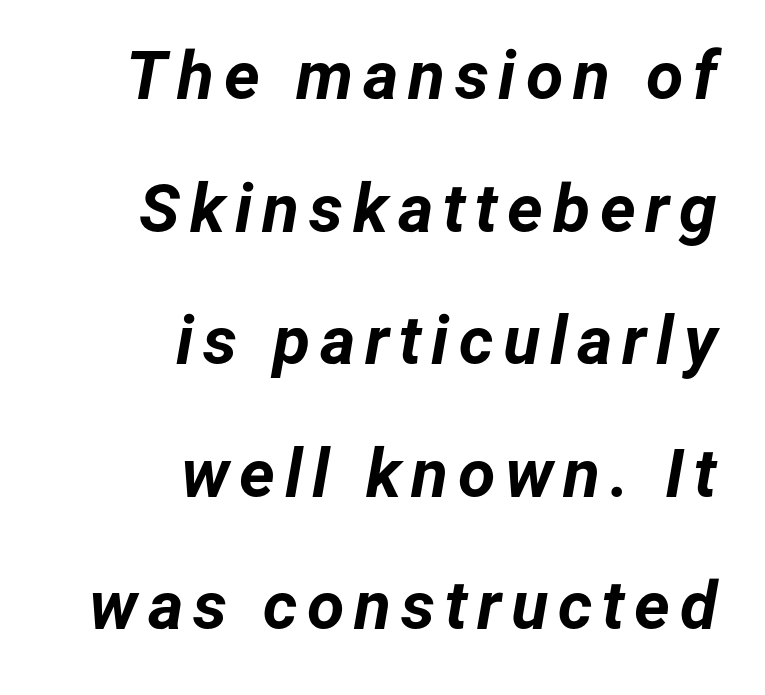
Q: Is the text bold? A: Yes.
Q: Is the text italic (slanted)? A: Yes, it leans right by about 12 degrees.
Q: Is the text underlined? A: No.
Q: How is the paragraph aligned? A: Right-aligned.
Q: Is the spacing between lines tight, normal or loose? A: Loose.
Q: Width (condensed, normal, or wide)? A: Normal.
Q: Stroke contrast? A: Low.
Q: x-height? A: Medium.
Q: Monospaced? A: No.
